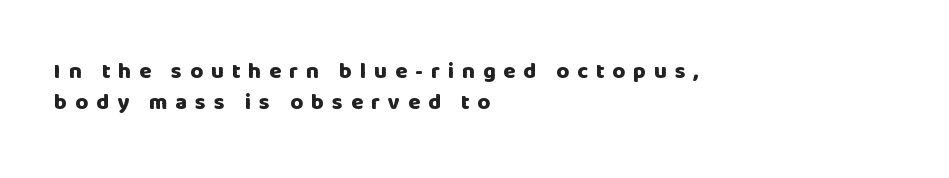
{"italic": "no", "bold": "yes", "underline": "no", "align": "left", "line_spacing": "normal", "line_spacing_ratio": 1.43, "letter_spacing": "wide", "letter_spacing_em": 0.36, "glyph_px": 22}
